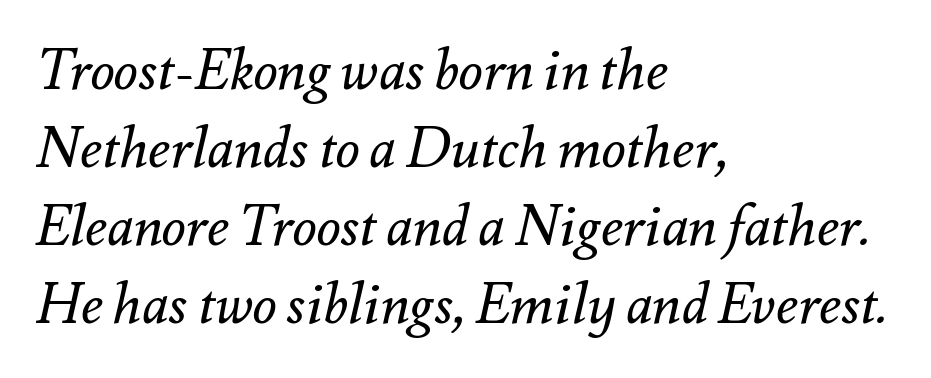
The image shows 56 px regular-weight type, italic (leaning right); set left-aligned, normal line spacing (1.39x), normal letter spacing, not underlined; medium stroke contrast and a small x-height.
